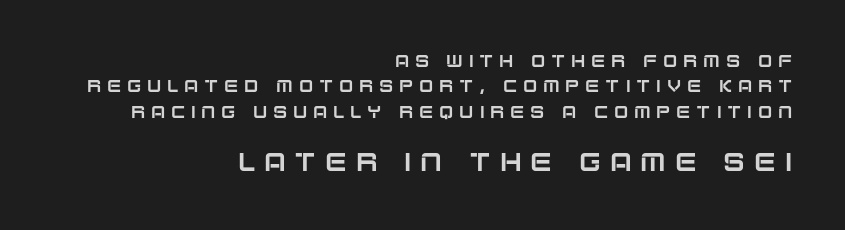
Posture: straight, roman, zero tilt. The passage shown is not underscored anywhere. Successive baselines arrive at the customary interval. The block sitting lower on the canvas is the one with enlarged characters. This rendering widens character spacing well past its baseline value.
